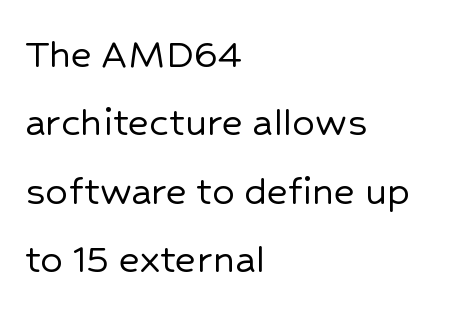
{"serif": "no", "italic": "no", "width": "normal", "stroke_contrast": "low", "x_height": "medium", "monospaced": "no", "underline": "no", "align": "left", "line_spacing": "normal", "line_spacing_ratio": 1.52, "letter_spacing": "normal", "letter_spacing_em": 0.0, "glyph_px": 45}
